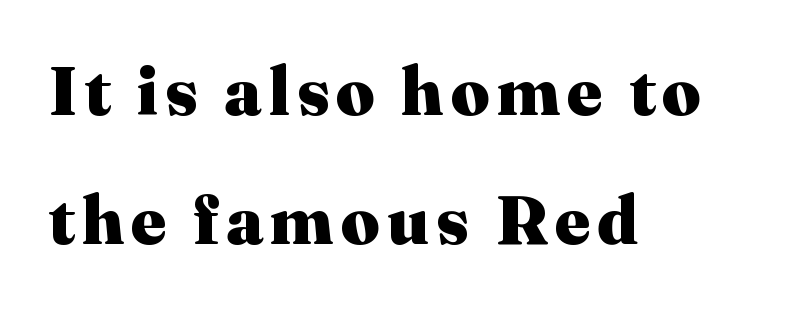
{"serif": "yes", "italic": "no", "bold": "yes", "weight": "heavy", "width": "normal", "stroke_contrast": "medium", "x_height": "medium", "monospaced": "no", "underline": "no", "align": "left", "line_spacing": "loose", "line_spacing_ratio": 1.9, "glyph_px": 68}
